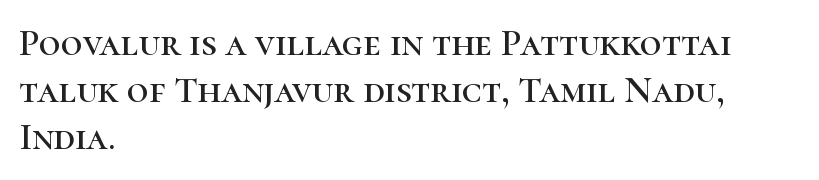
Q: Is the text italic (slanted)? A: No, it is upright.
Q: Is the typeface a serif or a sans-serif typeface? A: Serif.
Q: Is the text underlined? A: No.
Q: How is the paragraph aligned? A: Left-aligned.
Q: Is the spacing between letters normal or unusually wide? A: Normal.
Q: Width (condensed, normal, or wide)? A: Normal.
Q: Stroke contrast? A: High.
Q: x-height? A: Medium.
Q: Monospaced? A: No.
